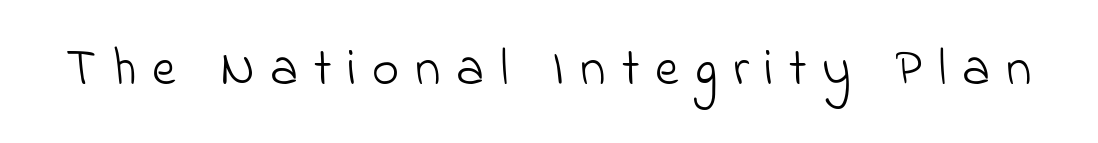
Check where the strokes stop: nothing finishes them off — pure sans. The passage shown is typed in a proportional face where columns would drift. Someone cranked the tracking dial way up on this one. This rendering features lettering with no underline. Weight: in the light-to-regular range.
